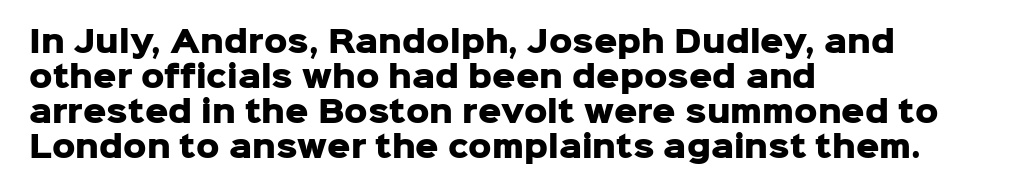
{"serif": "no", "italic": "no", "bold": "yes", "weight": "heavy", "width": "normal", "stroke_contrast": "low", "x_height": "medium", "monospaced": "no", "underline": "no", "align": "left", "line_spacing_ratio": 1.21, "letter_spacing": "normal", "letter_spacing_em": 0.0, "glyph_px": 29}
